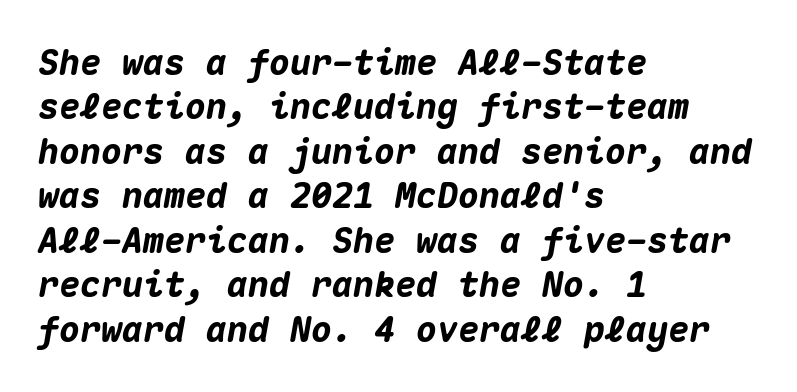
Note the uniform advance width — an 'i' takes as much space as an 'm'. Plain, unruled lines of type. Line beginnings align vertically; line endings do not. The typography opts for an oblique posture over an upright one.
